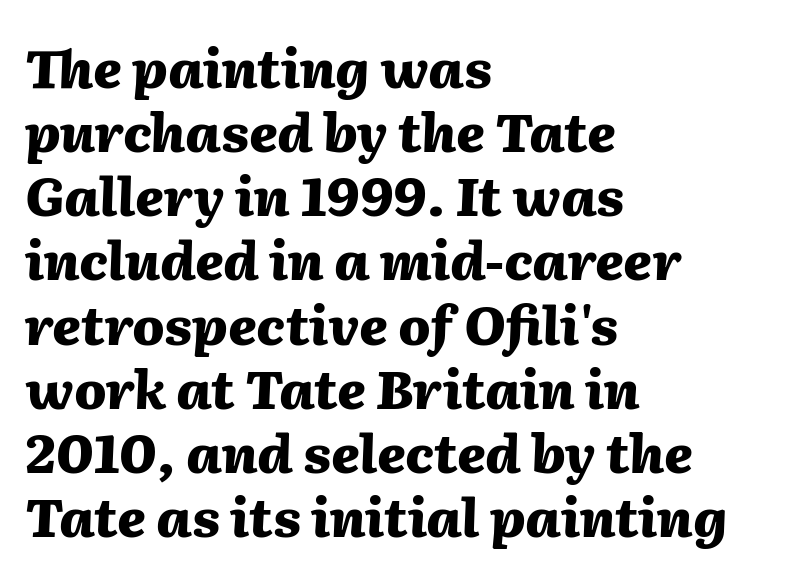
{"italic": "yes", "lean": "right", "slant_degrees": 2, "bold": "yes", "weight": "heavy", "width": "normal", "stroke_contrast": "medium", "x_height": "medium", "monospaced": "no", "underline": "no", "align": "left", "line_spacing_ratio": 1.21, "letter_spacing": "normal", "letter_spacing_em": 0.0, "glyph_px": 53}
